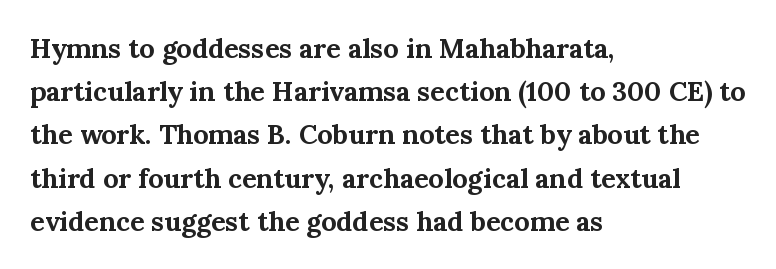
{"italic": "no", "bold": "yes", "underline": "no", "align": "left", "line_spacing": "normal", "line_spacing_ratio": 1.6, "letter_spacing": "normal", "letter_spacing_em": 0.0, "glyph_px": 27}
